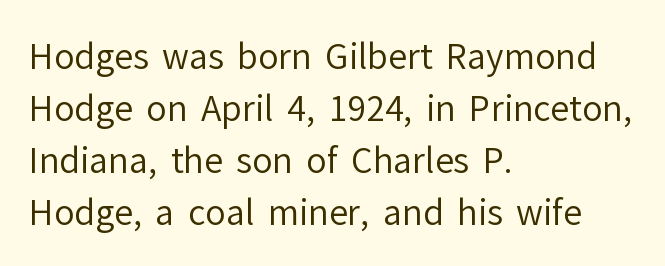
Q: Is the text bold? A: No.
Q: Is the text italic (slanted)? A: No, it is upright.
Q: Is the typeface a serif or a sans-serif typeface? A: Sans-serif.
Q: Is the text underlined? A: No.
Q: How is the paragraph aligned? A: Left-aligned.
Q: Is the spacing between letters normal or unusually wide? A: Normal.
Q: Is the spacing between lines tight, normal or loose? A: Normal.
Q: Width (condensed, normal, or wide)? A: Normal.
Q: Stroke contrast? A: Low.
Q: x-height? A: Medium.
Q: Monospaced? A: No.
